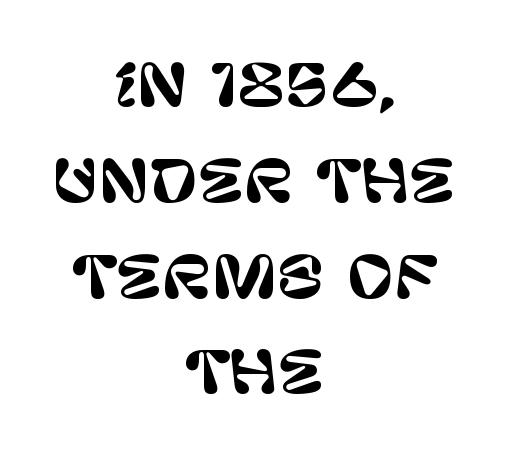
Q: Is the text italic (slanted)? A: Yes.
Q: Is the typeface a serif or a sans-serif typeface? A: Sans-serif.
Q: Is the text underlined? A: No.
Q: How is the paragraph aligned? A: Centered.
Q: Is the spacing between letters normal or unusually wide? A: Normal.
Q: Is the spacing between lines tight, normal or loose? A: Normal.
Q: Width (condensed, normal, or wide)? A: Normal.
Q: Stroke contrast? A: Low.
Q: x-height? A: Large.
Q: Monospaced? A: No.
